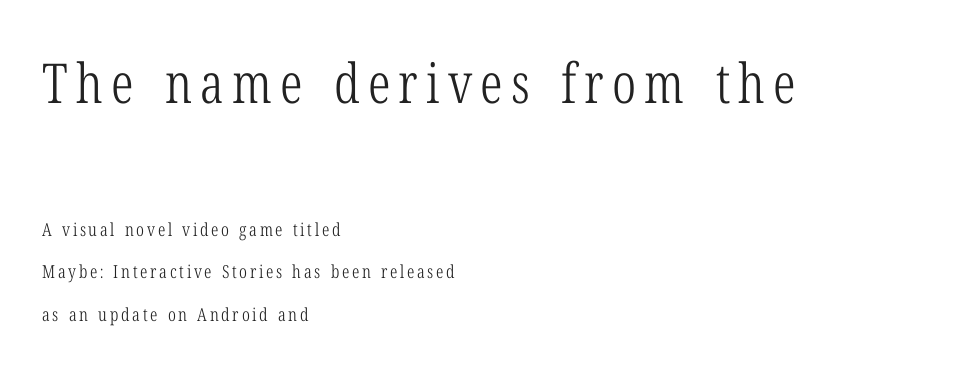
Vertical strokes here are truly vertical. Stroke mass is kept to a normal reading level or below. One-word summary of the alignment: left. The block sitting higher on the canvas is the one with enlarged characters. These lines are composed in type with serifs. Vertically, the passage feels expansive, rows floating well apart.
